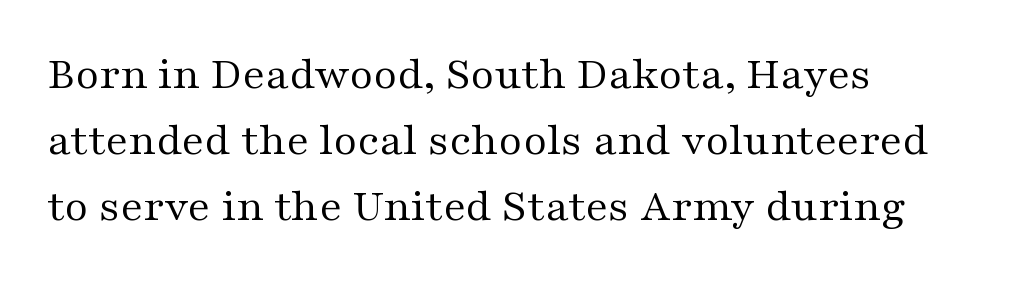
The image shows 46 px regular-weight, wide serif type, upright; set left-aligned, normal line spacing (1.44x), normal letter spacing, not underlined; medium stroke contrast and a medium x-height.
